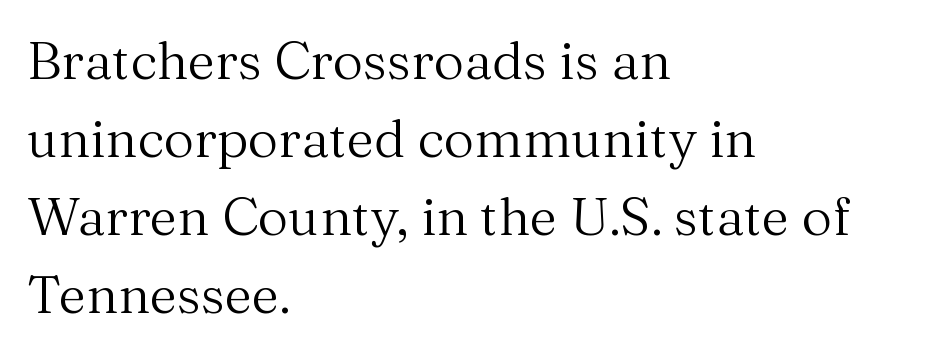
Q: Is the text bold? A: No.
Q: Is the text italic (slanted)? A: No, it is upright.
Q: Is the typeface a serif or a sans-serif typeface? A: Serif.
Q: Is the text underlined? A: No.
Q: How is the paragraph aligned? A: Left-aligned.
Q: Is the spacing between letters normal or unusually wide? A: Normal.
Q: Is the spacing between lines tight, normal or loose? A: Normal.
Q: Width (condensed, normal, or wide)? A: Normal.
Q: Stroke contrast? A: Medium.
Q: x-height? A: Medium.
Q: Monospaced? A: No.
